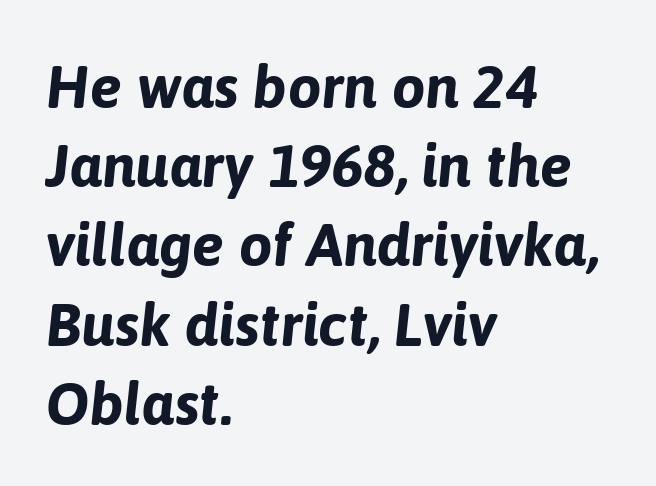
Q: Is the text bold? A: Yes.
Q: Is the text italic (slanted)? A: Yes, it leans right by about 6 degrees.
Q: Is the text underlined? A: No.
Q: How is the paragraph aligned? A: Left-aligned.
Q: Is the spacing between letters normal or unusually wide? A: Normal.
Q: Is the spacing between lines tight, normal or loose? A: Normal.
Q: Width (condensed, normal, or wide)? A: Normal.
Q: Stroke contrast? A: Low.
Q: x-height? A: Medium.
Q: Monospaced? A: No.
